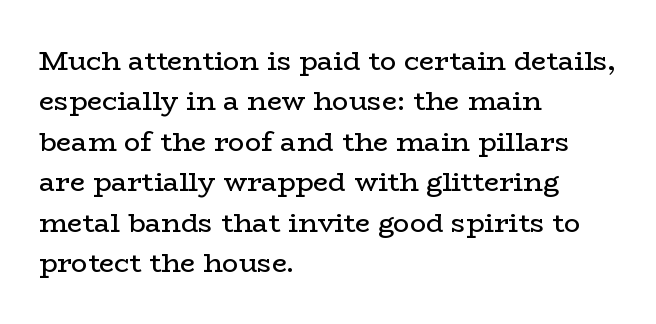
Q: Is the text bold? A: No.
Q: Is the text italic (slanted)? A: No, it is upright.
Q: Is the text underlined? A: No.
Q: How is the paragraph aligned? A: Left-aligned.
Q: Is the spacing between letters normal or unusually wide? A: Normal.
Q: Is the spacing between lines tight, normal or loose? A: Normal.
